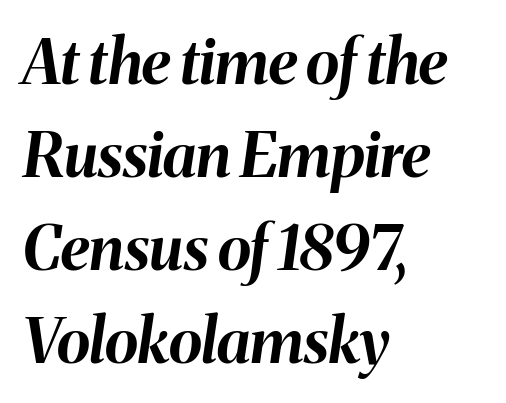
The image shows 62 px bold type, italic (leaning right); set left-aligned, normal line spacing (1.5x), normal letter spacing, not underlined; medium stroke contrast and a medium x-height.
